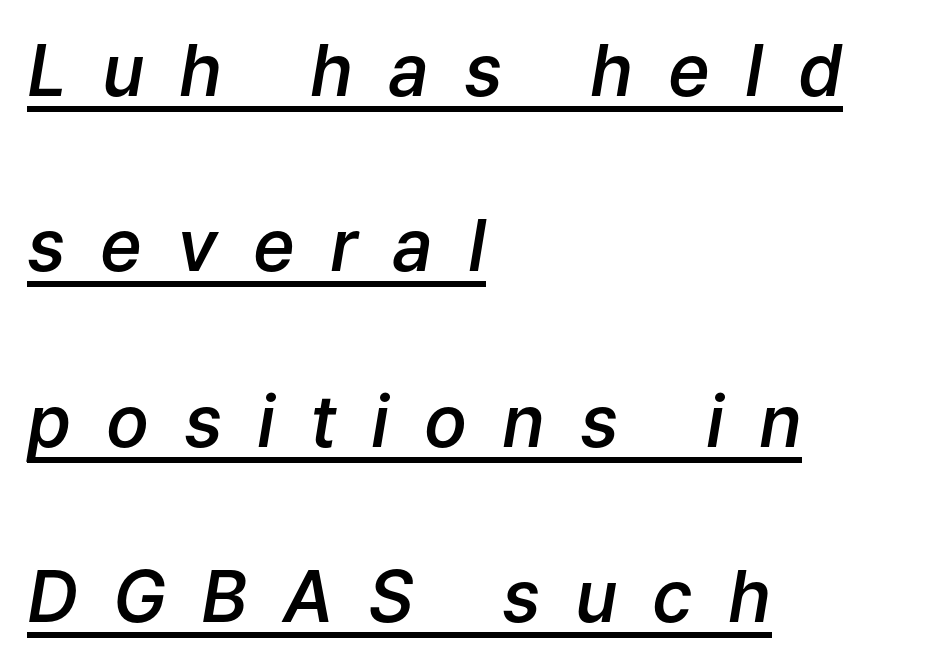
{"italic": "yes", "lean": "right", "slant_degrees": 9, "bold": "semi", "weight": "semibold", "width": "normal", "stroke_contrast": "low", "x_height": "medium", "monospaced": "no", "underline": "yes", "align": "left", "line_spacing": "loose", "line_spacing_ratio": 2.47, "letter_spacing": "wide", "letter_spacing_em": 0.49, "glyph_px": 71}
